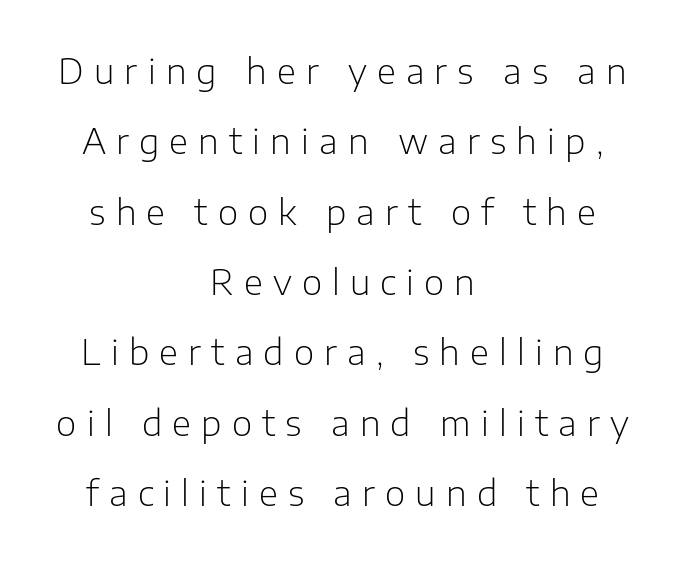
{"serif": "no", "italic": "no", "bold": "no", "weight": "light", "width": "normal", "stroke_contrast": "low", "x_height": "medium", "monospaced": "no", "underline": "no", "align": "center", "line_spacing": "loose", "line_spacing_ratio": 2.01, "letter_spacing": "wide", "letter_spacing_em": 0.29, "glyph_px": 35}
